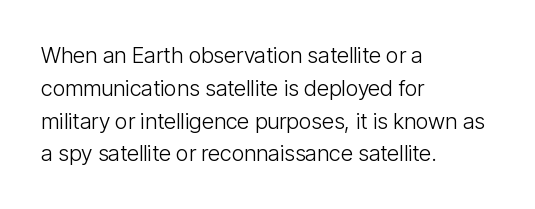
Descender tails drop into unmarked territory. Vertically, the passage feels balanced, rows spaced as you'd expect. The typesetter chose a ragged-right arrangement here. The typography opts for an upright posture over an oblique one. The rendering keeps characters at their native spacing. Stroke mass is kept to a normal reading level or below.
